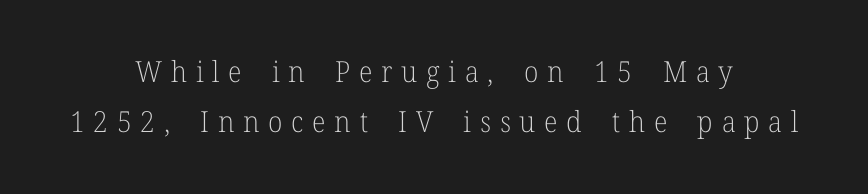
Q: Is the text bold? A: No.
Q: Is the text italic (slanted)? A: No, it is upright.
Q: Is the typeface a serif or a sans-serif typeface? A: Serif.
Q: Is the text underlined? A: No.
Q: How is the paragraph aligned? A: Centered.
Q: Is the spacing between letters normal or unusually wide? A: Unusually wide.
Q: Width (condensed, normal, or wide)? A: Normal.
Q: Stroke contrast? A: Low.
Q: x-height? A: Medium.
Q: Monospaced? A: No.
